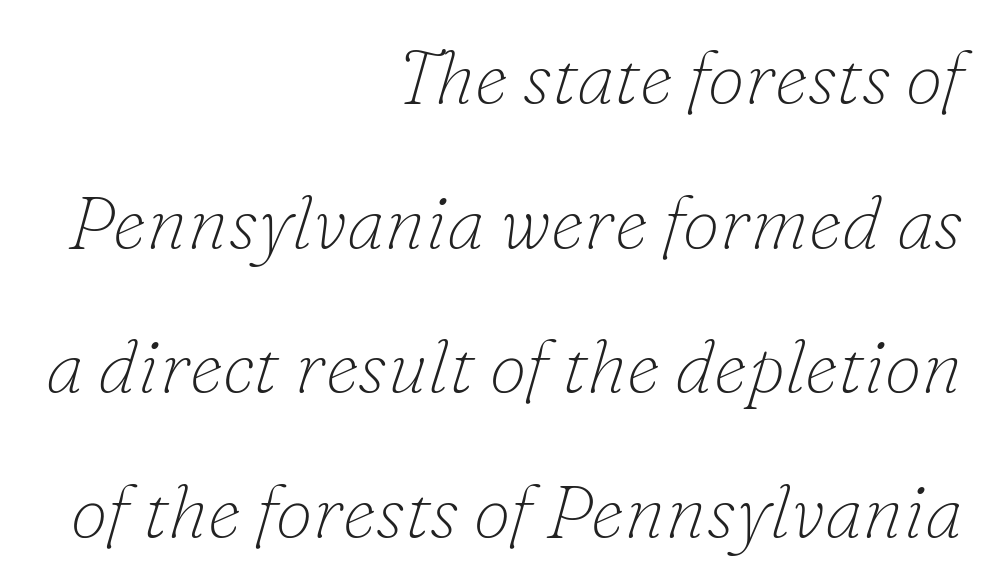
The image shows 75 px thin serif type, italic (leaning right); set right-aligned, loose line spacing (1.93x), normal letter spacing, not underlined; low stroke contrast and a small x-height.
